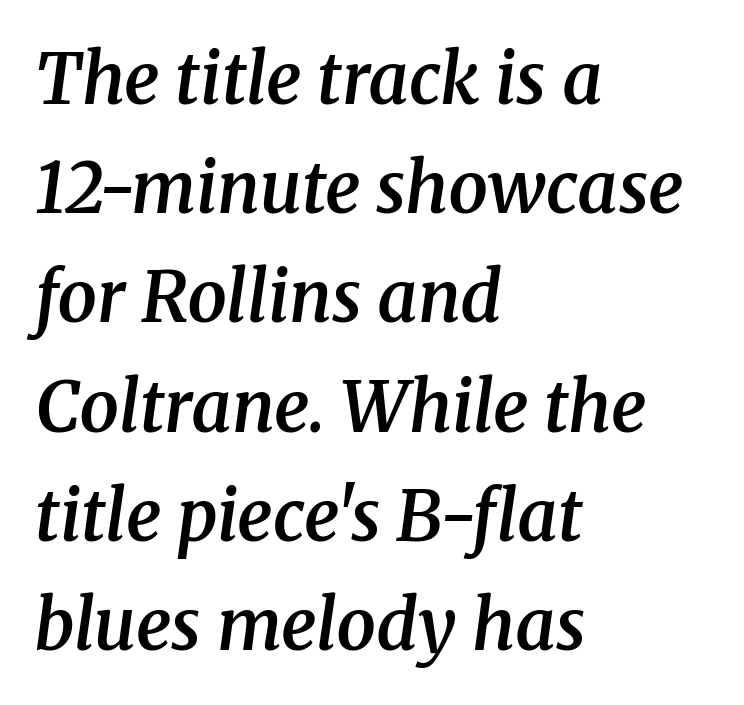
Q: Is the text bold? A: Semi-bold.
Q: Is the text italic (slanted)? A: Yes, it leans right by about 8 degrees.
Q: Is the typeface a serif or a sans-serif typeface? A: Serif.
Q: Is the text underlined? A: No.
Q: How is the paragraph aligned? A: Left-aligned.
Q: Is the spacing between letters normal or unusually wide? A: Normal.
Q: Is the spacing between lines tight, normal or loose? A: Normal.
Q: Width (condensed, normal, or wide)? A: Normal.
Q: Stroke contrast? A: Medium.
Q: x-height? A: Medium.
Q: Monospaced? A: No.
